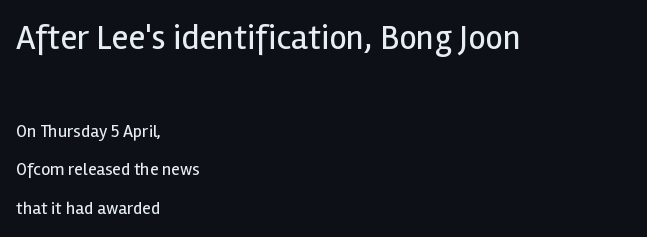
{"serif": "no", "italic": "no", "bold": "no", "weight": "regular", "width": "normal", "x_height": "medium", "monospaced": "no", "underline": "no", "align": "left", "line_spacing": "loose", "line_spacing_ratio": 2.16, "letter_spacing": "normal", "letter_spacing_em": 0.0, "larger_block": "first", "size_ratio": 1.94, "glyph_px": 35}
